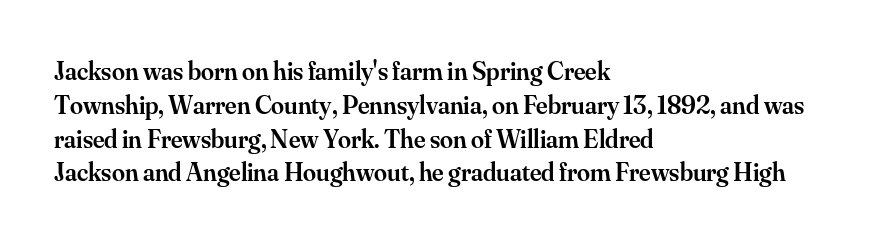
Q: Is the text bold? A: Semi-bold.
Q: Is the text italic (slanted)? A: No, it is upright.
Q: Is the text underlined? A: No.
Q: How is the paragraph aligned? A: Left-aligned.
Q: Is the spacing between letters normal or unusually wide? A: Normal.
Q: Is the spacing between lines tight, normal or loose? A: Normal.
